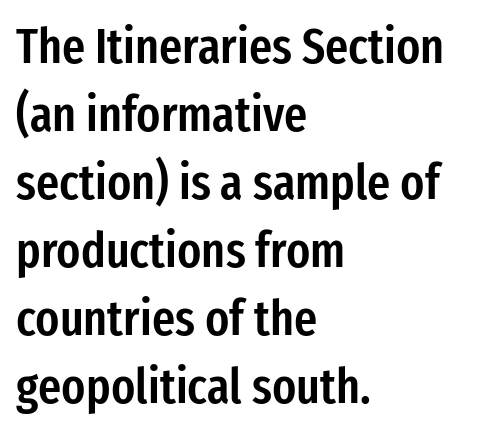
The image shows 50 px semibold, condensed sans-serif type, upright; set left-aligned, normal line spacing (1.36x), normal letter spacing, not underlined; low stroke contrast and a medium x-height.
